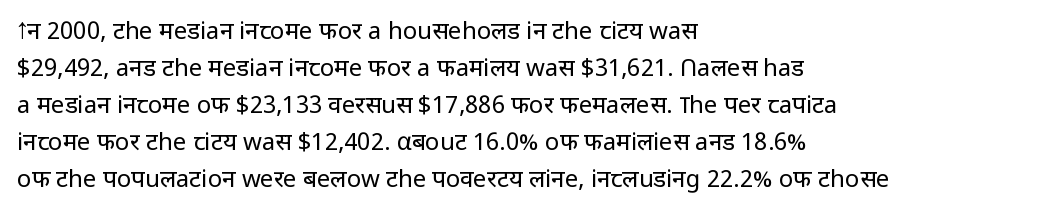
{"italic": "no", "bold": "no", "underline": "no", "align": "left", "line_spacing": "normal", "line_spacing_ratio": 1.54, "letter_spacing": "normal", "letter_spacing_em": 0.0, "glyph_px": 24}
